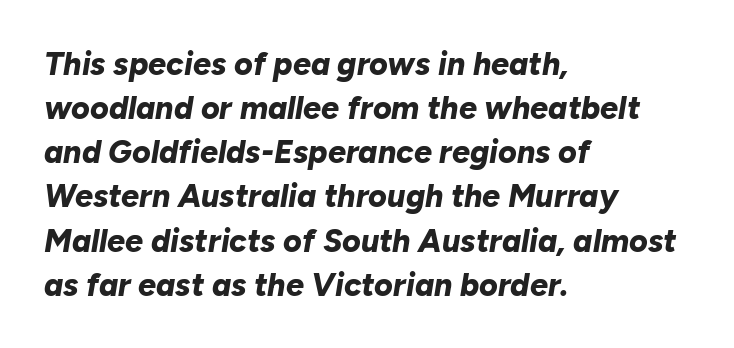
The image shows 32 px bold type, italic (leaning right); set left-aligned, normal line spacing (1.38x), normal letter spacing, not underlined; low stroke contrast and a medium x-height.
